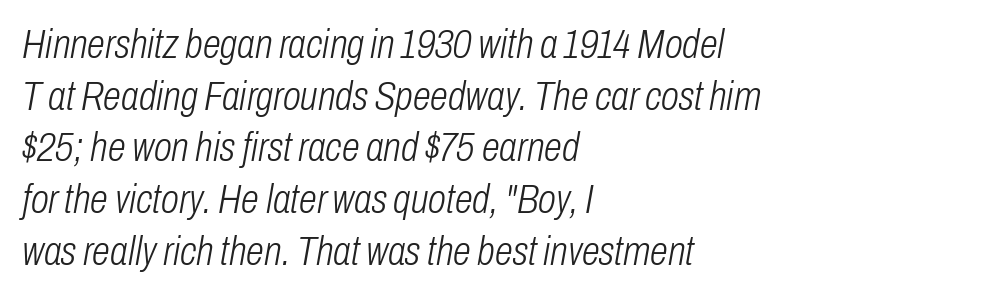
Q: Is the text bold? A: No.
Q: Is the text italic (slanted)? A: Yes, it leans right by about 10 degrees.
Q: Is the text underlined? A: No.
Q: How is the paragraph aligned? A: Left-aligned.
Q: Is the spacing between letters normal or unusually wide? A: Normal.
Q: Is the spacing between lines tight, normal or loose? A: Normal.
Q: Width (condensed, normal, or wide)? A: Condensed.
Q: Stroke contrast? A: Low.
Q: x-height? A: Medium.
Q: Monospaced? A: No.
